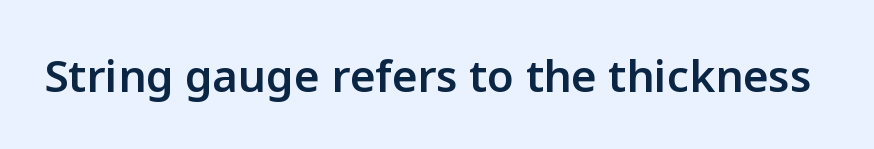
Characters remain perfectly vertical along every line. Slightly chunky letters — semibold, I'd say, not full bold. Note the varied advance widths — an 'i' is clearly narrower than an 'm'. The space beneath each line is pristine and unruled. How are the letters spaced? Ordinarily, with no added tracking.
